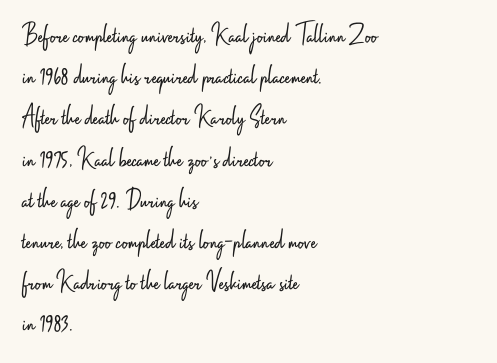
{"serif": "no", "bold": "no", "weight": "light", "width": "condensed", "stroke_contrast": "low", "x_height": "small", "monospaced": "no", "underline": "no", "align": "left", "line_spacing": "normal", "line_spacing_ratio": 1.42, "letter_spacing": "normal", "letter_spacing_em": 0.0, "glyph_px": 29}
